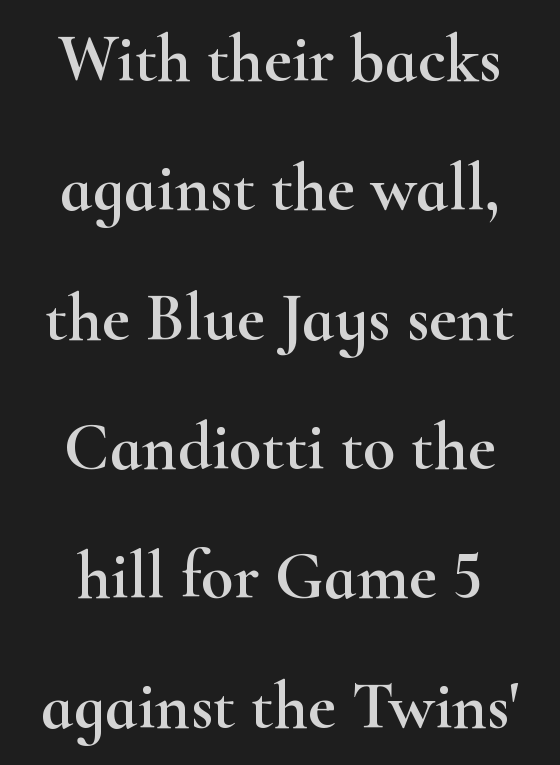
{"serif": "yes", "italic": "no", "width": "wide", "stroke_contrast": "high", "x_height": "small", "monospaced": "no", "underline": "no", "align": "center", "line_spacing": "loose", "line_spacing_ratio": 1.93, "letter_spacing": "normal", "letter_spacing_em": 0.0, "glyph_px": 67}
